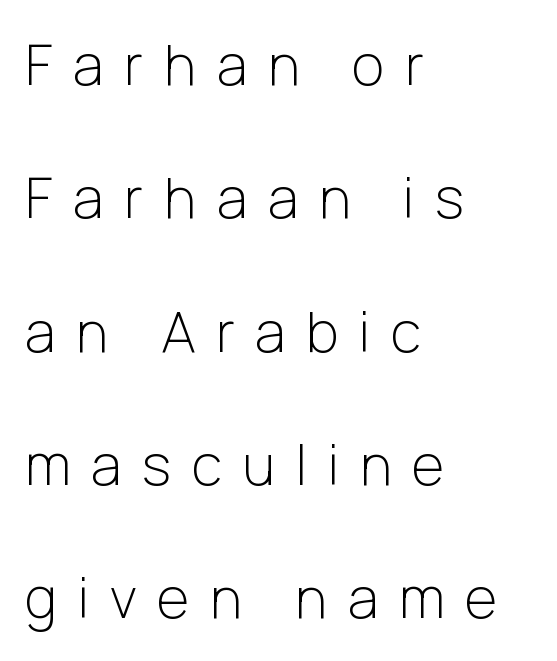
The image shows 56 px light sans-serif type, upright; set left-aligned, loose line spacing (2.38x), unusually wide letter spacing (+0.37 em), not underlined; low stroke contrast and a medium x-height.
